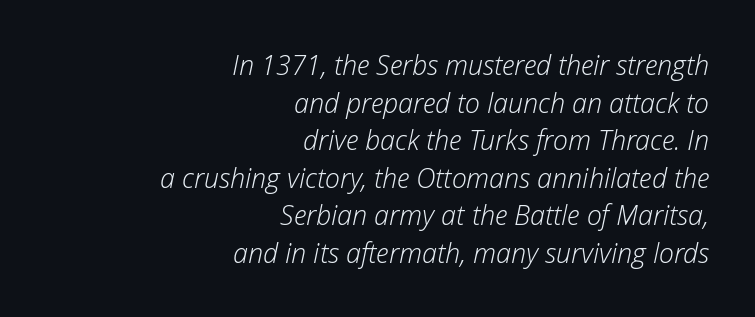
Notice how descenders clear the ascenders below comfortably — that's standard leading. Bold? No — there's no thickening of the strokes. Caption: standard tracking, unaltered. All the whitespace from short lines collects on the left. The letters are slanted; this is an italic face.
